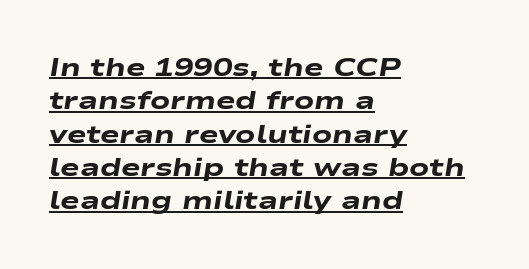
Q: Is the text bold? A: Yes.
Q: Is the text italic (slanted)? A: Yes, it leans right by about 9 degrees.
Q: Is the text underlined? A: Yes.
Q: How is the paragraph aligned? A: Left-aligned.
Q: Is the spacing between letters normal or unusually wide? A: Normal.
Q: Is the spacing between lines tight, normal or loose? A: Normal.
